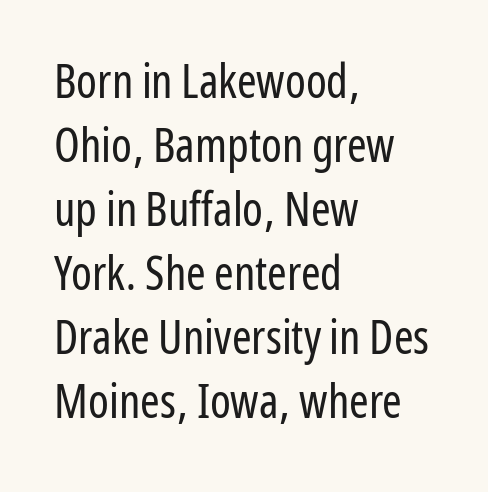
{"serif": "no", "italic": "no", "bold": "no", "weight": "regular", "width": "condensed", "stroke_contrast": "low", "x_height": "medium", "monospaced": "no", "underline": "no", "align": "left", "line_spacing": "normal", "line_spacing_ratio": 1.36, "letter_spacing": "normal", "letter_spacing_em": 0.0, "glyph_px": 47}
